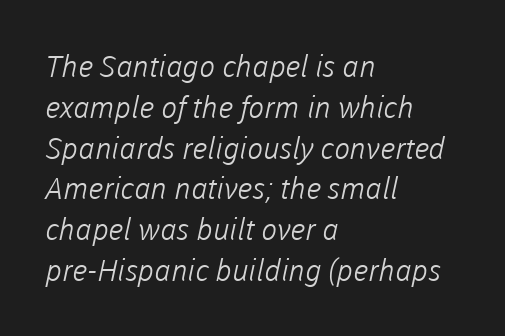
{"serif": "no", "bold": "no", "weight": "light", "width": "normal", "stroke_contrast": "low", "x_height": "medium", "monospaced": "no", "underline": "no", "align": "left", "line_spacing": "normal", "line_spacing_ratio": 1.36, "letter_spacing": "normal", "letter_spacing_em": 0.0, "glyph_px": 30}
